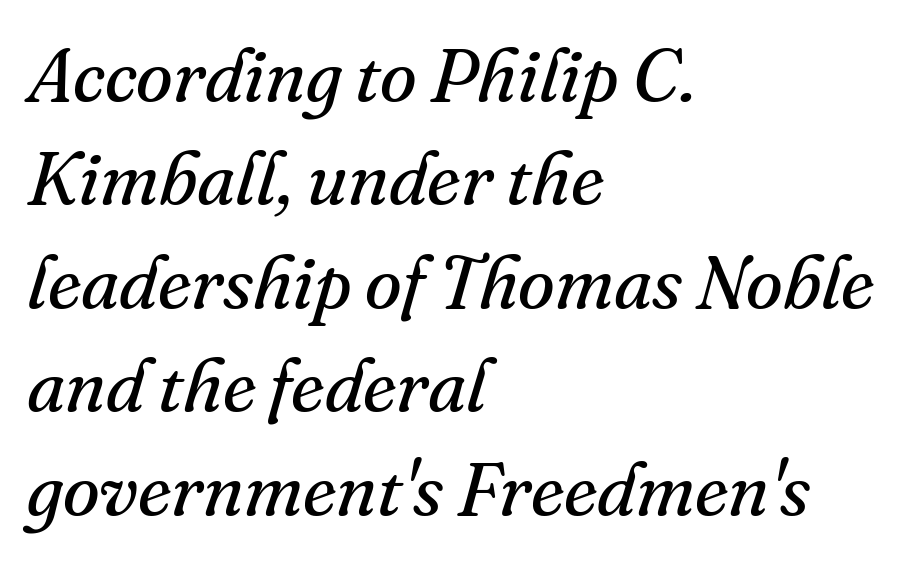
Q: Is the text bold? A: No.
Q: Is the text italic (slanted)? A: Yes, it leans right by about 16 degrees.
Q: Is the typeface a serif or a sans-serif typeface? A: Serif.
Q: Is the text underlined? A: No.
Q: How is the paragraph aligned? A: Left-aligned.
Q: Is the spacing between letters normal or unusually wide? A: Normal.
Q: Is the spacing between lines tight, normal or loose? A: Normal.
Q: Width (condensed, normal, or wide)? A: Normal.
Q: Stroke contrast? A: Medium.
Q: x-height? A: Small.
Q: Monospaced? A: No.
